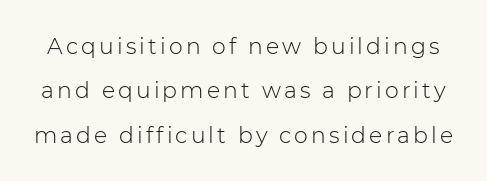
Characters remain perfectly vertical along every line. Decoration check: the copy has no underline. Caption: face not bold, strokes unweighted. Vertical spacing — loose.
